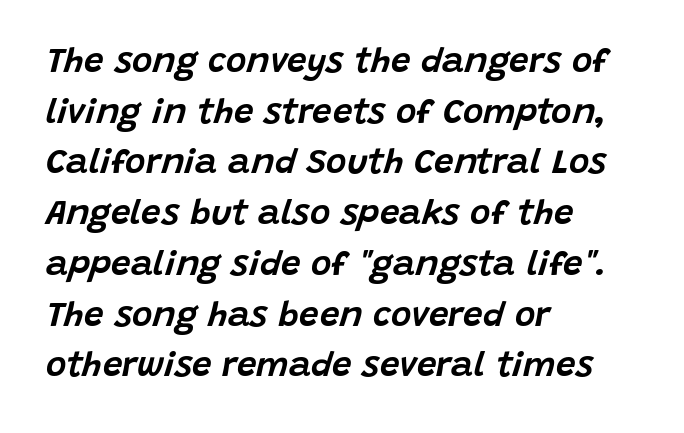
{"italic": "yes", "lean": "right", "slant_degrees": 15, "width": "normal", "stroke_contrast": "low", "x_height": "large", "monospaced": "no", "underline": "no", "align": "left", "line_spacing": "normal", "line_spacing_ratio": 1.45, "letter_spacing": "normal", "letter_spacing_em": 0.0, "glyph_px": 35}
